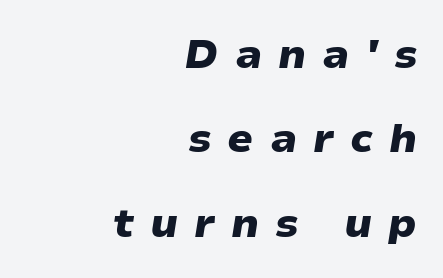
The image shows 41 px heavy, wide type, italic (leaning right); set right-aligned, loose line spacing (2.06x), unusually wide letter spacing (+0.39 em), not underlined; low stroke contrast and a medium x-height.
